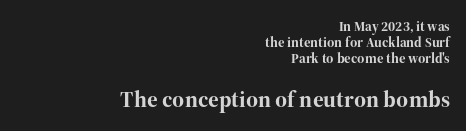
The image shows 23 px bold type, upright; set right-aligned, tight line spacing (1.15x), normal letter spacing, not underlined; the second (bottom) block is 1.64x larger.
